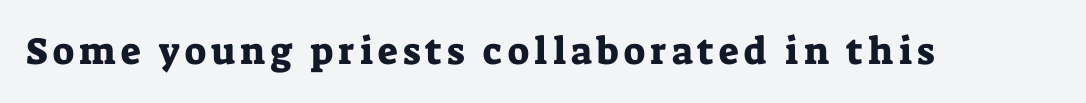
Q: Is the text italic (slanted)? A: No, it is upright.
Q: Is the typeface a serif or a sans-serif typeface? A: Serif.
Q: Is the text underlined? A: No.
Q: Width (condensed, normal, or wide)? A: Normal.
Q: Stroke contrast? A: Low.
Q: x-height? A: Medium.
Q: Monospaced? A: No.
